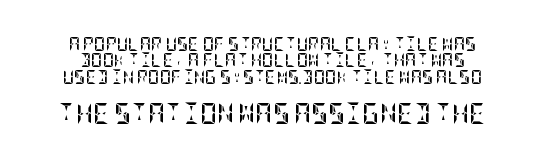
The image shows 21 px bold type, upright; set line spacing 1.17x, normal letter spacing, not underlined; the second (bottom) block is 1.5x larger.
